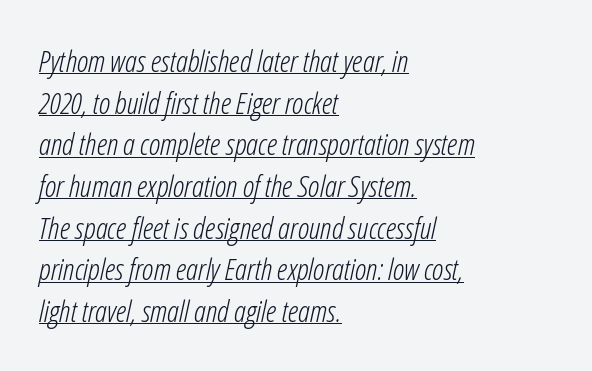
The image shows 30 px light, condensed type, italic (leaning right); set left-aligned, normal line spacing (1.39x), normal letter spacing, underlined; low stroke contrast and a medium x-height.
